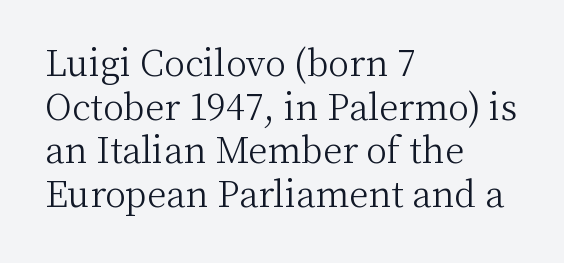
{"serif": "yes", "italic": "no", "bold": "no", "weight": "light", "width": "normal", "stroke_contrast": "medium", "x_height": "medium", "monospaced": "no", "underline": "no", "align": "left", "line_spacing": "normal", "line_spacing_ratio": 1.25, "letter_spacing": "normal", "letter_spacing_em": 0.0, "glyph_px": 35}
